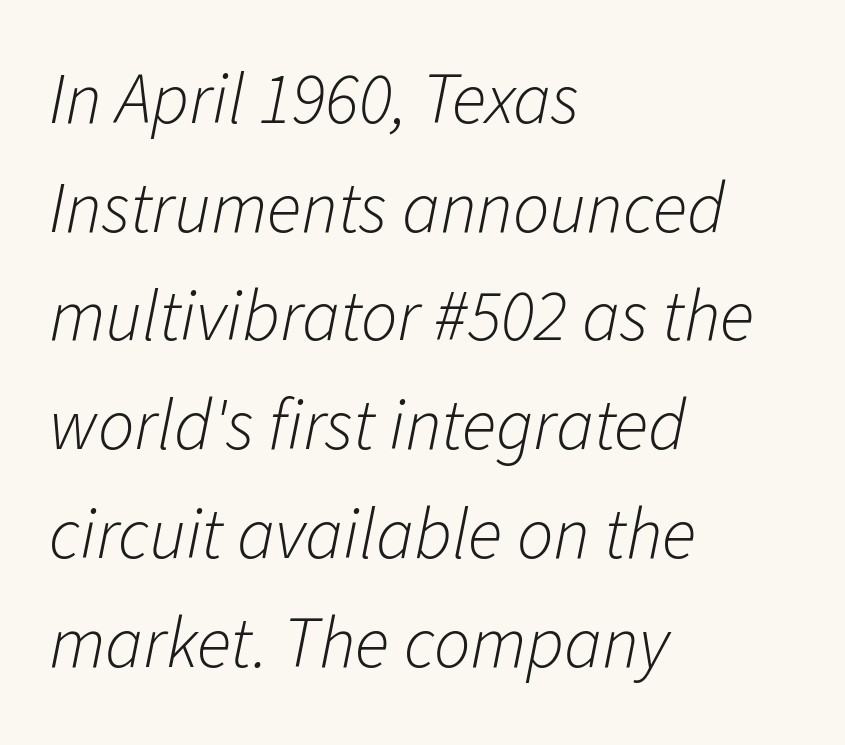
The image shows 72 px light type, italic (leaning right); set left-aligned, normal line spacing (1.51x), normal letter spacing, not underlined; low stroke contrast and a medium x-height.
